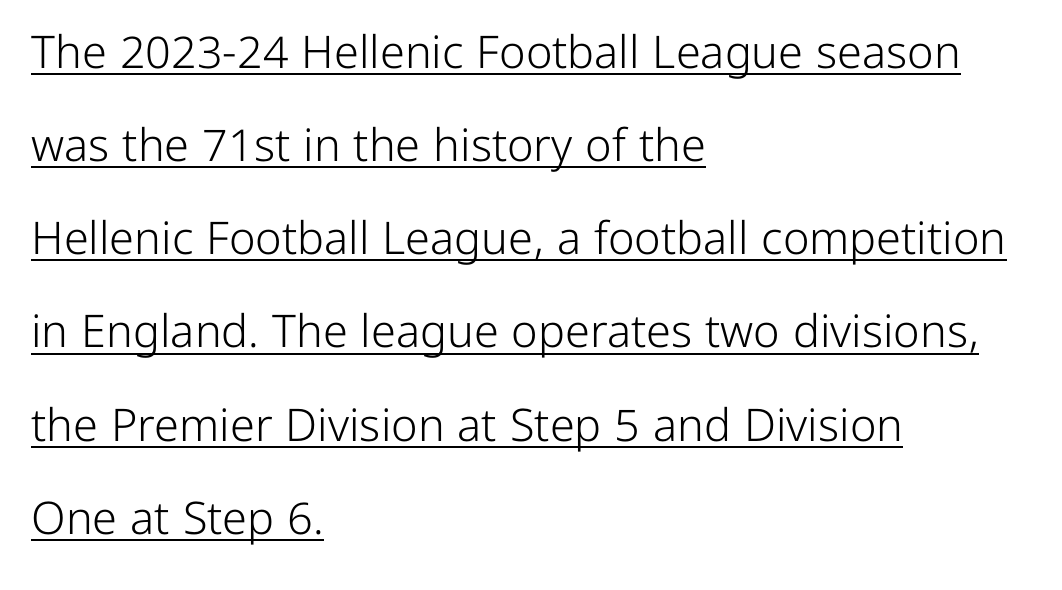
Nothing heavy about these letters — not bold at all. The leading is generous, giving the passage an open texture. These lines are set flush left with a ragged right edge. Is the letter spacing exaggerated? No — it looks like the ordinary default.
